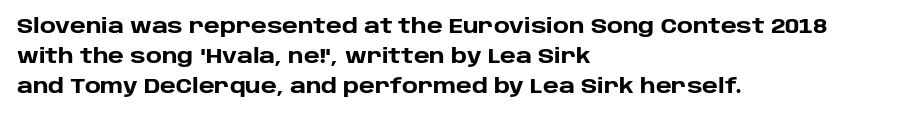
{"italic": "no", "bold": "yes", "underline": "no", "align": "left", "line_spacing": "normal", "line_spacing_ratio": 1.51, "letter_spacing": "normal", "letter_spacing_em": 0.0, "glyph_px": 20}
